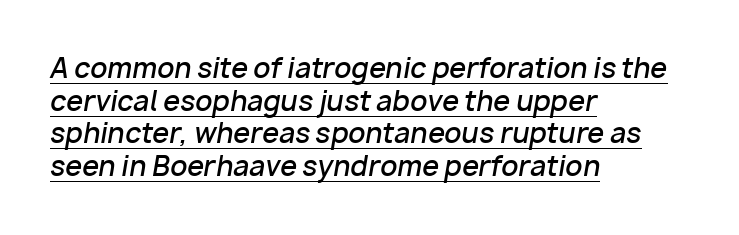
The image shows 27 px text type, italic (leaning right); set left-aligned, line spacing 1.21x, normal letter spacing, underlined.
